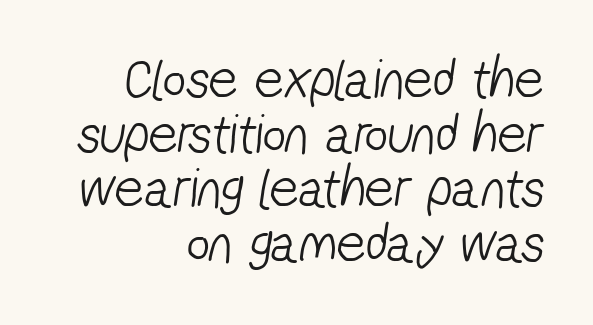
Q: Is the text bold? A: No.
Q: Is the typeface a serif or a sans-serif typeface? A: Sans-serif.
Q: Is the text underlined? A: No.
Q: How is the paragraph aligned? A: Right-aligned.
Q: Is the spacing between letters normal or unusually wide? A: Normal.
Q: Is the spacing between lines tight, normal or loose? A: Tight.
Q: Width (condensed, normal, or wide)? A: Condensed.
Q: Stroke contrast? A: Low.
Q: x-height? A: Medium.
Q: Monospaced? A: No.
